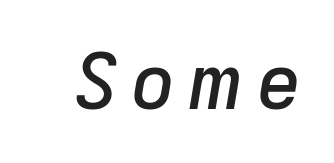
The specimen reads as italic at a glance. These lines are rendered in a variable-pitch font. The glyphs are unaccompanied by any horizontal stroke below them.
